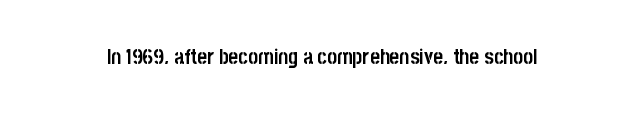
{"italic": "no", "bold": "yes", "underline": "no", "letter_spacing": "normal", "letter_spacing_em": 0.0, "glyph_px": 21}
